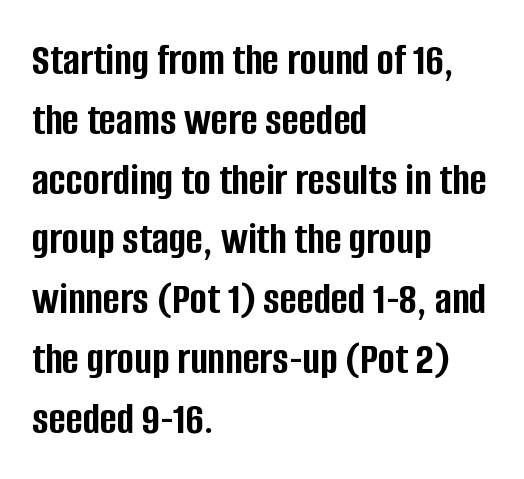
{"serif": "no", "italic": "no", "bold": "yes", "weight": "semibold", "width": "condensed", "stroke_contrast": "low", "x_height": "large", "monospaced": "no", "underline": "no", "align": "left", "line_spacing": "normal", "line_spacing_ratio": 1.3, "letter_spacing": "normal", "letter_spacing_em": 0.0, "glyph_px": 46}
